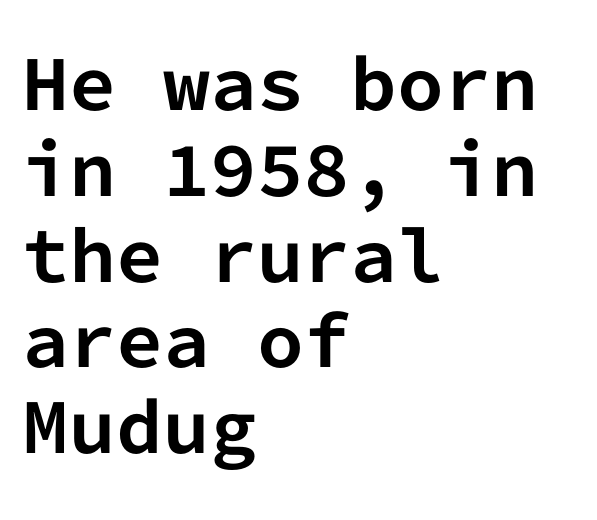
The glyphs have the mass of a bold cut. Interline gaps are of average width in this sample. Caption: multi-line text, flush left, ragged right. The glyphs are unaccompanied by any horizontal stroke below them. These lines keep a tight, regular rhythm from letter to letter. Is this a fixed-width face? Yes — each glyph sits in an identical cell.
